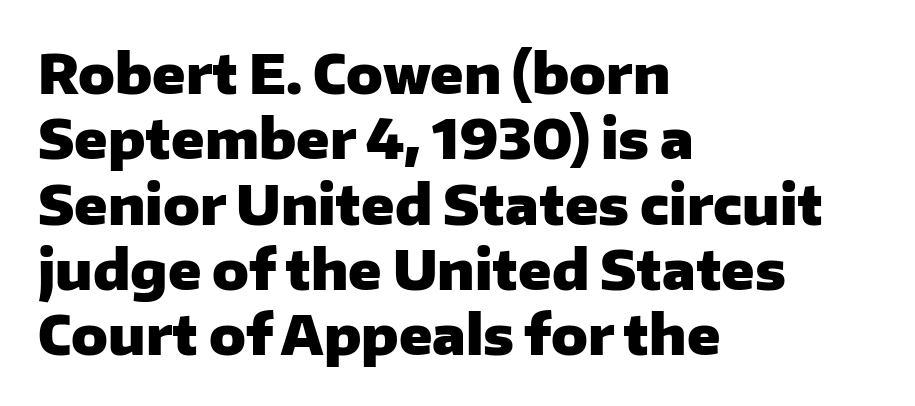
{"serif": "no", "italic": "no", "bold": "yes", "weight": "heavy", "width": "normal", "stroke_contrast": "low", "x_height": "medium", "monospaced": "no", "underline": "no", "align": "left", "line_spacing_ratio": 1.21, "letter_spacing": "normal", "letter_spacing_em": 0.0, "glyph_px": 54}
